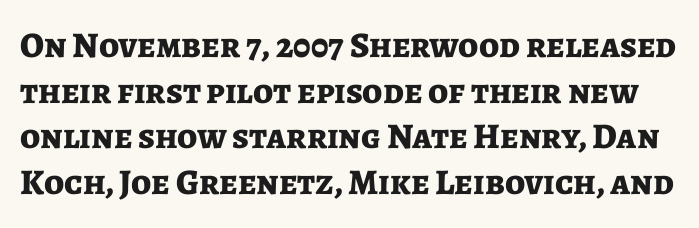
The image shows 36 px bold sans-serif type, upright; set normal line spacing (1.27x), normal letter spacing, not underlined; low stroke contrast and a medium x-height.
